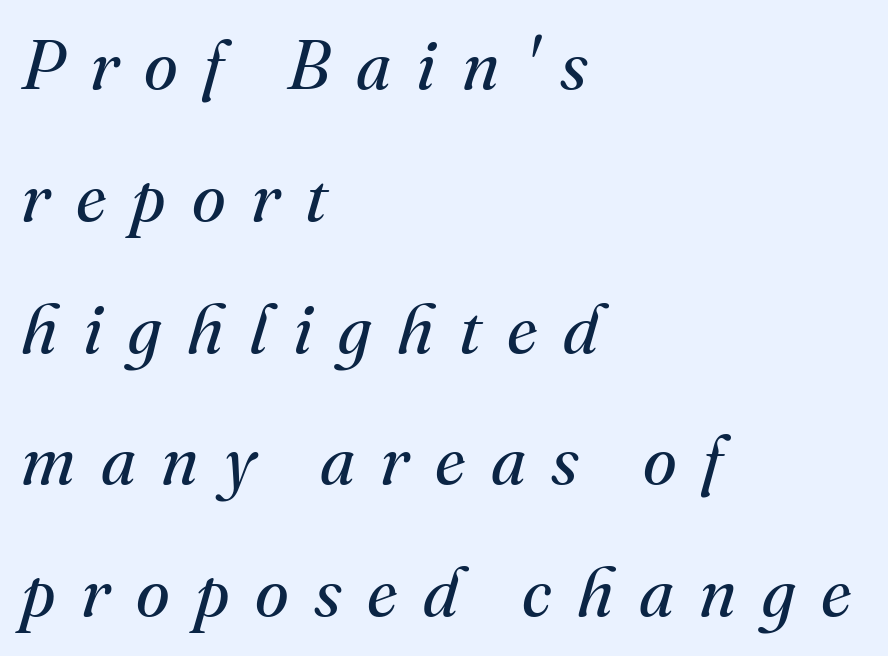
Q: Is the text bold? A: No.
Q: Is the text italic (slanted)? A: Yes, it leans right by about 16 degrees.
Q: Is the typeface a serif or a sans-serif typeface? A: Serif.
Q: Is the text underlined? A: No.
Q: How is the paragraph aligned? A: Left-aligned.
Q: Is the spacing between letters normal or unusually wide? A: Unusually wide.
Q: Is the spacing between lines tight, normal or loose? A: Loose.
Q: Width (condensed, normal, or wide)? A: Normal.
Q: Stroke contrast? A: Medium.
Q: x-height? A: Small.
Q: Monospaced? A: No.
